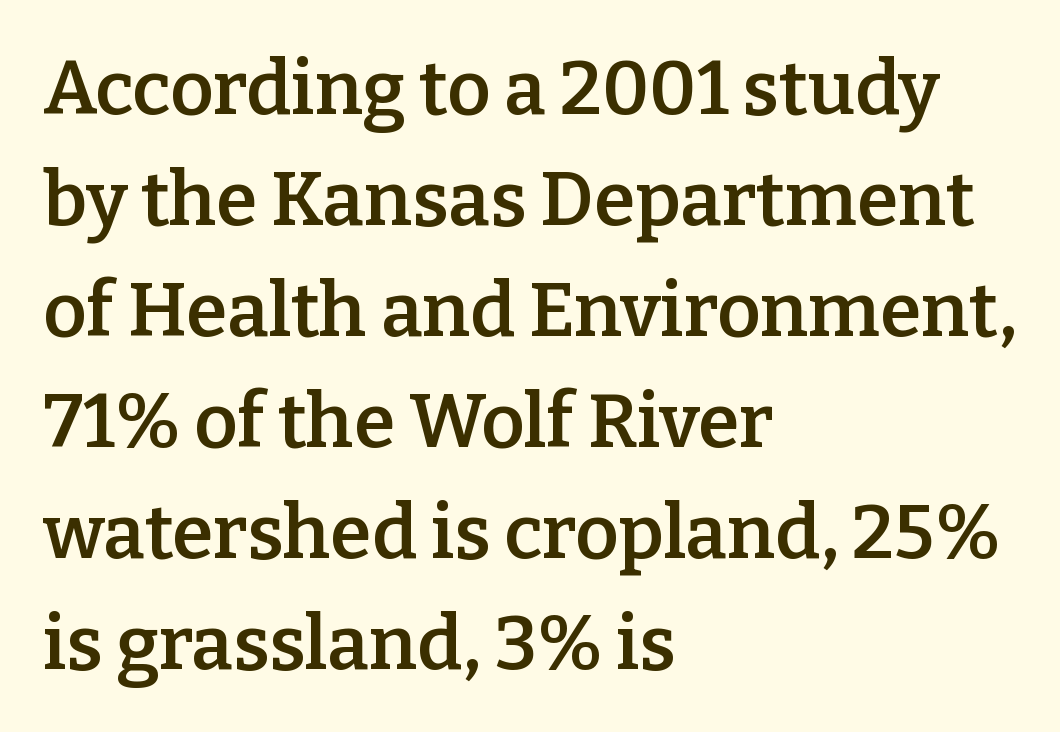
The image shows 75 px semibold serif type, upright; set left-aligned, normal line spacing (1.48x), normal letter spacing, not underlined; low stroke contrast and a medium x-height.
